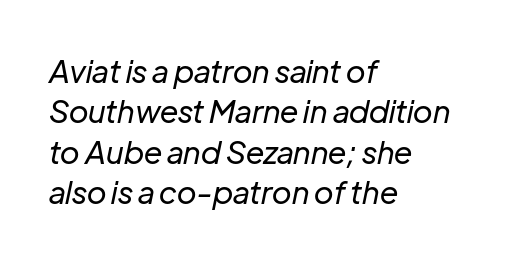
A typesetter would call this leading conventional body-copy spacing. Is the letter spacing exaggerated? No — it looks like the ordinary default. A clean baseline with only descenders dipping below it. Horizontal alignment here is leftward, the default for most running prose. Heft: none added — not bold.
